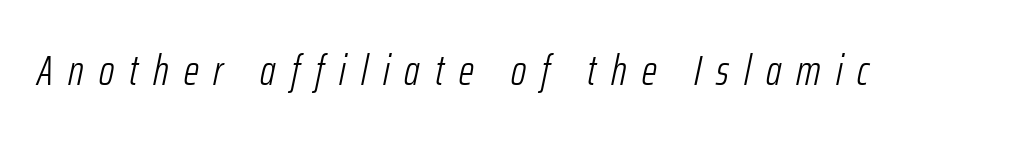
Substantial extra tracking has been applied to these lines. A typesetter would call this proportional, since set widths differ per character. It's the slanting kind of type. The face looks like a standard text weight, possibly lighter. A clean baseline with only descenders dipping below it.
